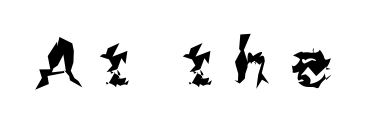
{"serif": "no", "italic": "no", "width": "normal", "stroke_contrast": "medium", "x_height": "medium", "monospaced": "no", "underline": "no", "letter_spacing": "wide", "letter_spacing_em": 0.33, "glyph_px": 63}
